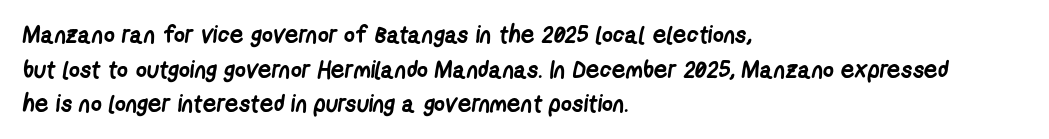
The image shows 24 px bold type; set left-aligned, normal line spacing (1.44x), normal letter spacing, not underlined.
